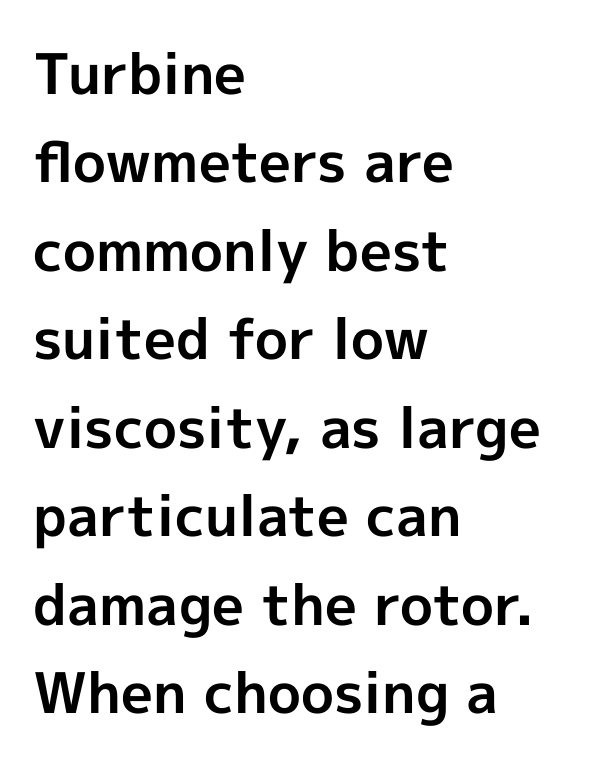
{"serif": "no", "italic": "no", "bold": "yes", "weight": "bold", "width": "normal", "x_height": "medium", "monospaced": "no", "underline": "no", "align": "left", "line_spacing": "normal", "line_spacing_ratio": 1.58, "letter_spacing": "normal", "letter_spacing_em": 0.0, "glyph_px": 56}
